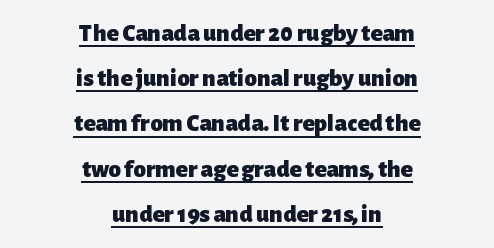
Default kerning and tracking; the words read as compact shapes. The face used here has the dense, thick strokes of a bold. Caption: multi-line text, centered on the measure. Tall strokes in this sample are plumb rather than angled. Caption: lettering with a line underneath.
